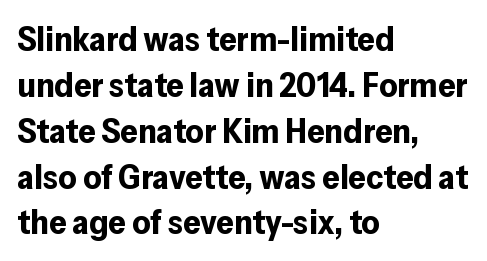
The image shows 35 px bold sans-serif type, upright; set left-aligned, normal line spacing (1.31x), normal letter spacing, not underlined; low stroke contrast and a medium x-height.
